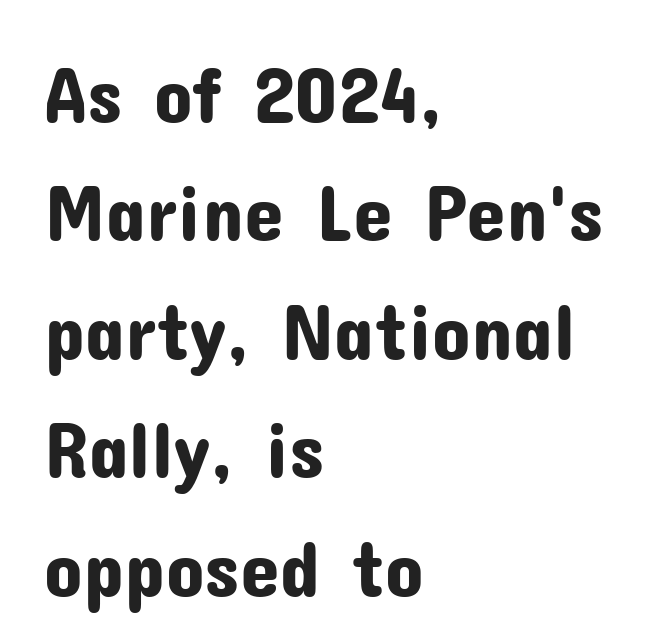
This rendering leaves character spacing at its baseline value. The rendering uses natural spacing where letterforms have individual widths. Each letter's strokes conclude bluntly, with no projecting serifs. Leftover space on each line is placed entirely after the last word. Check under the words: just untouched page. Baseline-to-baseline distance is the conventional proportion of letter height.
